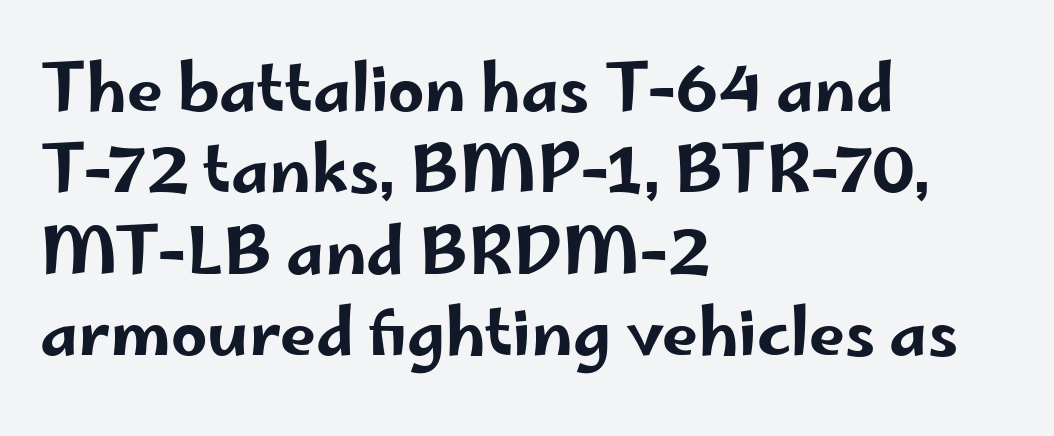
The image shows 64 px wide sans-serif type, upright; set left-aligned, normal line spacing (1.27x), normal letter spacing, not underlined; low stroke contrast and a small x-height.
